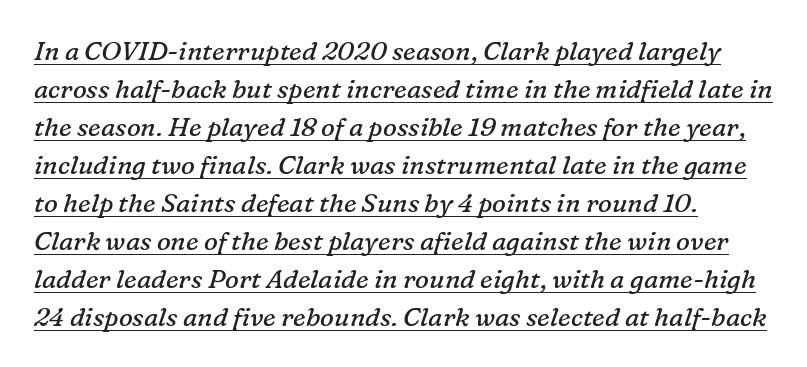
Q: Is the text bold? A: No.
Q: Is the text italic (slanted)? A: Yes, it leans right by about 16 degrees.
Q: Is the text underlined? A: Yes.
Q: How is the paragraph aligned? A: Left-aligned.
Q: Is the spacing between letters normal or unusually wide? A: Normal.
Q: Is the spacing between lines tight, normal or loose? A: Normal.
